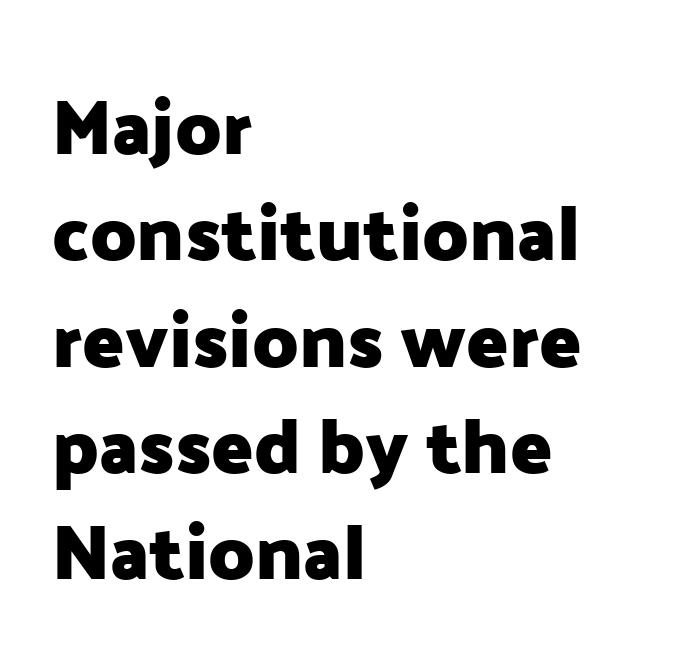
The image shows 77 px heavy sans-serif type, upright; set left-aligned, normal line spacing (1.38x), normal letter spacing, not underlined; low stroke contrast and a medium x-height.
